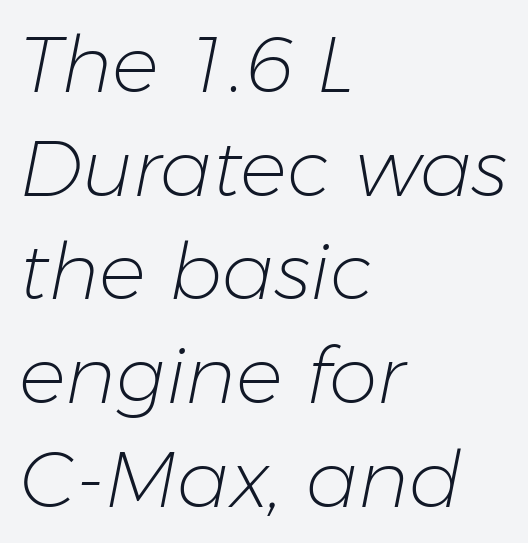
{"italic": "yes", "lean": "right", "slant_degrees": 11, "bold": "no", "weight": "light", "width": "normal", "stroke_contrast": "low", "x_height": "medium", "monospaced": "no", "underline": "no", "align": "left", "line_spacing": "normal", "line_spacing_ratio": 1.33, "letter_spacing": "normal", "letter_spacing_em": 0.0, "glyph_px": 78}
